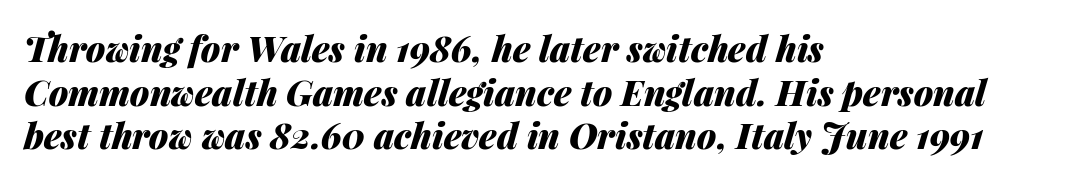
Q: Is the text bold? A: Yes.
Q: Is the text italic (slanted)? A: Yes, it leans right by about 14 degrees.
Q: Is the text underlined? A: No.
Q: How is the paragraph aligned? A: Left-aligned.
Q: Is the spacing between letters normal or unusually wide? A: Normal.
Q: Is the spacing between lines tight, normal or loose? A: Normal.
Q: Width (condensed, normal, or wide)? A: Normal.
Q: Stroke contrast? A: Medium.
Q: x-height? A: Medium.
Q: Monospaced? A: No.
